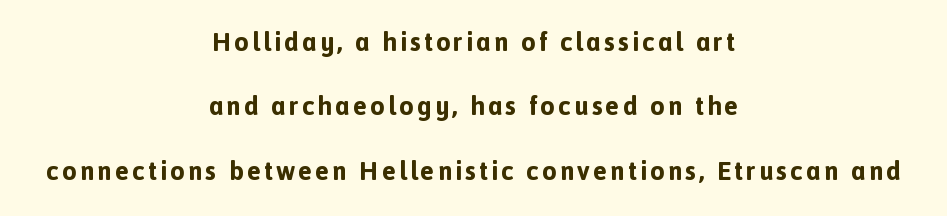
Q: Is the text bold? A: Yes.
Q: Is the text italic (slanted)? A: No, it is upright.
Q: Is the text underlined? A: No.
Q: How is the paragraph aligned? A: Centered.
Q: Is the spacing between lines tight, normal or loose? A: Loose.
